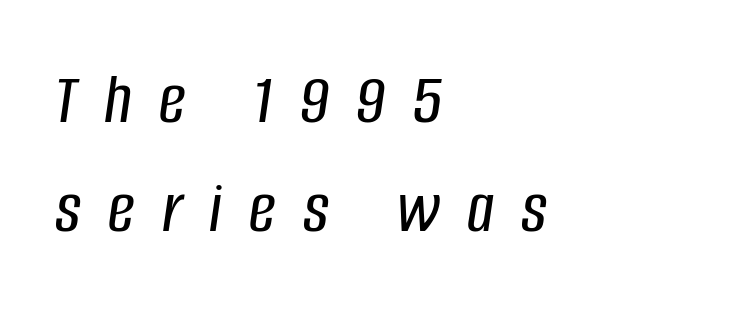
The letters are spread apart with noticeably loose tracking. Words float on clear page, feet unadorned. Leftover space on each line is placed entirely after the last word. This sample has the flowing, uneven cadence of proportional lettering. Is there much room between lines? A standard amount, neither cramped nor airy.
